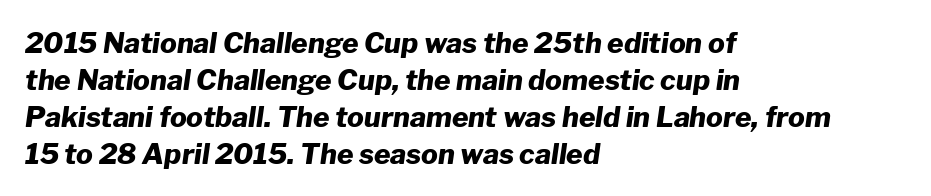
The image shows 28 px heavy type, italic (leaning right); set left-aligned, normal line spacing (1.32x), normal letter spacing, not underlined; low stroke contrast and a medium x-height.
